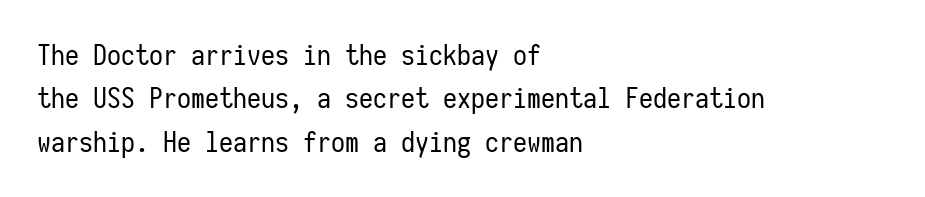
Q: Is the text bold? A: No.
Q: Is the text italic (slanted)? A: No, it is upright.
Q: Is the typeface a serif or a sans-serif typeface? A: Sans-serif.
Q: Is the text underlined? A: No.
Q: How is the paragraph aligned? A: Left-aligned.
Q: Is the spacing between letters normal or unusually wide? A: Normal.
Q: Is the spacing between lines tight, normal or loose? A: Normal.
Q: Width (condensed, normal, or wide)? A: Condensed.
Q: Stroke contrast? A: Low.
Q: x-height? A: Medium.
Q: Monospaced? A: Yes.
